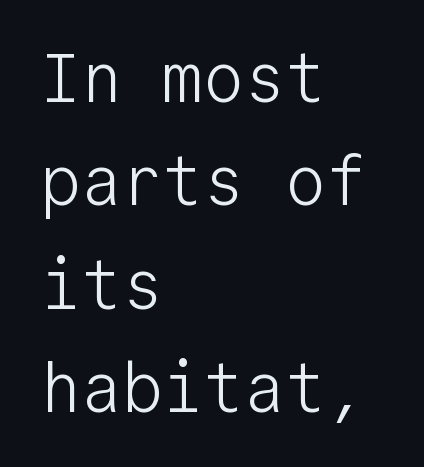
{"serif": "no", "italic": "no", "bold": "no", "weight": "light", "width": "normal", "stroke_contrast": "low", "x_height": "medium", "monospaced": "yes", "underline": "no", "align": "left", "line_spacing": "normal", "line_spacing_ratio": 1.52, "letter_spacing": "normal", "letter_spacing_em": 0.0, "glyph_px": 68}
